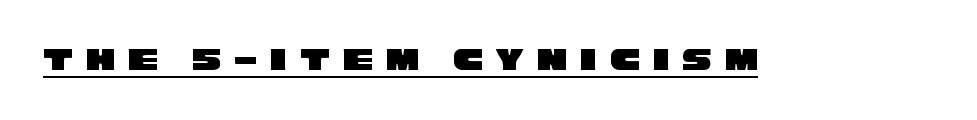
The designer went with a sans here, leaving each stem footless. In designer terms, the underline attribute is active on this setting. Looks like regular typesetting: each glyph gets only the width it needs. Letter spacing: wide.
